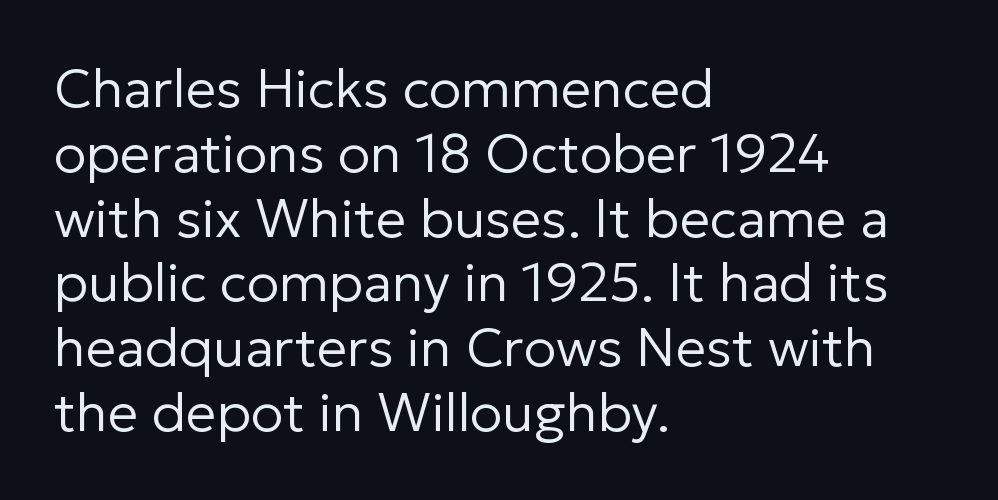
{"serif": "no", "italic": "no", "bold": "no", "weight": "regular", "width": "normal", "stroke_contrast": "low", "x_height": "medium", "monospaced": "no", "underline": "no", "align": "left", "line_spacing_ratio": 1.2, "letter_spacing": "normal", "letter_spacing_em": 0.0, "glyph_px": 54}
